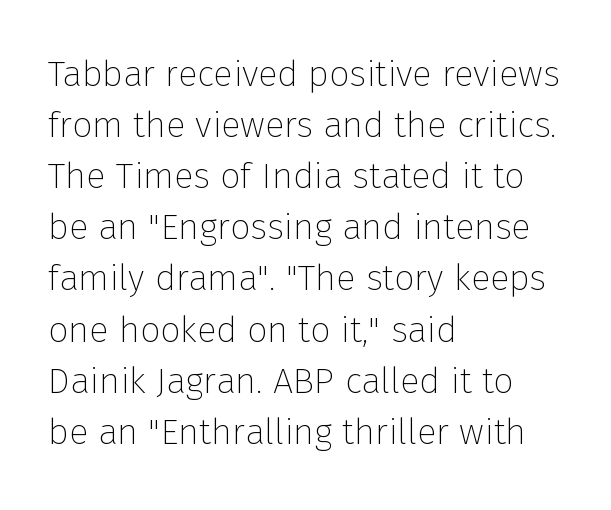
The image shows 36 px thin sans-serif type, upright; set left-aligned, normal line spacing (1.42x), normal letter spacing, not underlined; low stroke contrast and a medium x-height.
